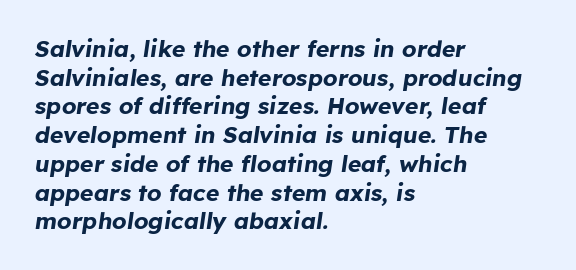
Set as a true bold cut, around the 700 mark. The words here are not underlined. Yep, that's italic — everything's leaning. Is the block centered? No — it sits flush against the left margin. The lines sit at an ordinary, default distance from one another.
